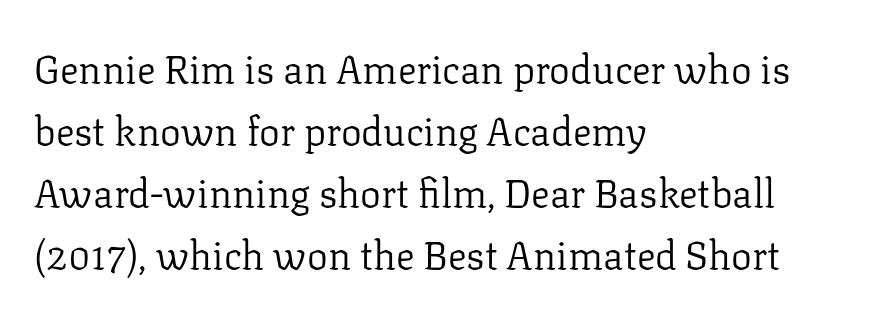
{"serif": "yes", "italic": "no", "bold": "no", "weight": "regular", "width": "normal", "stroke_contrast": "low", "x_height": "medium", "monospaced": "no", "underline": "no", "align": "left", "line_spacing": "normal", "line_spacing_ratio": 1.59, "letter_spacing": "normal", "letter_spacing_em": 0.0, "glyph_px": 39}
